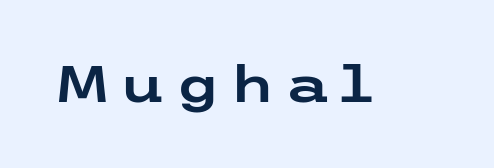
Q: Is the text italic (slanted)? A: No, it is upright.
Q: Is the typeface a serif or a sans-serif typeface? A: Sans-serif.
Q: Is the text underlined? A: No.
Q: Is the spacing between letters normal or unusually wide? A: Unusually wide.
Q: Width (condensed, normal, or wide)? A: Wide.
Q: Stroke contrast? A: Low.
Q: x-height? A: Medium.
